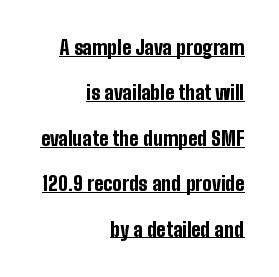
The image shows 20 px bold type, upright; set right-aligned, loose line spacing (2.27x), normal letter spacing, underlined.
